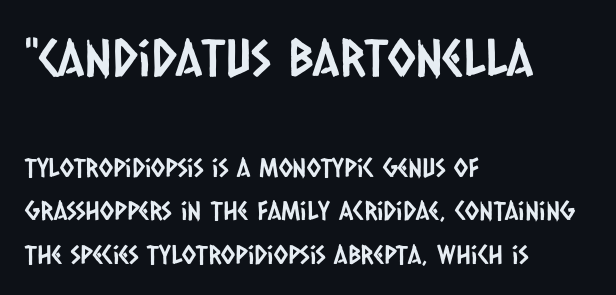
Q: Is the typeface a serif or a sans-serif typeface? A: Sans-serif.
Q: Is the text underlined? A: No.
Q: How is the paragraph aligned? A: Left-aligned.
Q: Is the spacing between letters normal or unusually wide? A: Normal.
Q: Is the spacing between lines tight, normal or loose? A: Normal.
Q: Which block of text is set in a larger size, the first (top) or the second (bottom)? A: The first (top) one.
Q: Width (condensed, normal, or wide)? A: Condensed.
Q: Stroke contrast? A: Low.
Q: x-height? A: Large.
Q: Monospaced? A: No.
